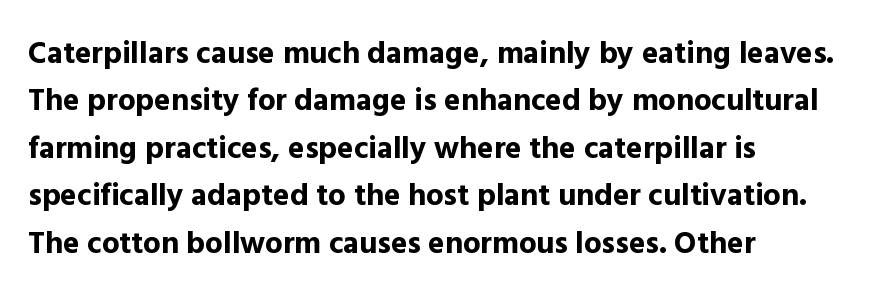
The image shows 31 px bold sans-serif type, upright; set left-aligned, normal line spacing (1.53x), normal letter spacing, not underlined; a medium x-height.
